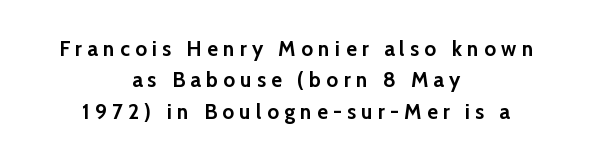
{"italic": "no", "bold": "yes", "underline": "no", "align": "center", "line_spacing": "normal", "line_spacing_ratio": 1.5, "letter_spacing": "wide", "letter_spacing_em": 0.25, "glyph_px": 21}
